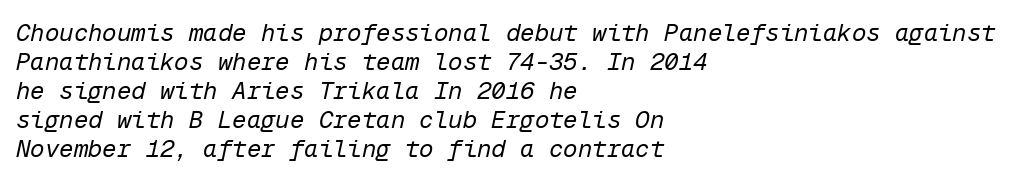
Q: Is the text bold? A: No.
Q: Is the text italic (slanted)? A: Yes, it leans right by about 12 degrees.
Q: Is the text underlined? A: No.
Q: How is the paragraph aligned? A: Left-aligned.
Q: Is the spacing between letters normal or unusually wide? A: Normal.
